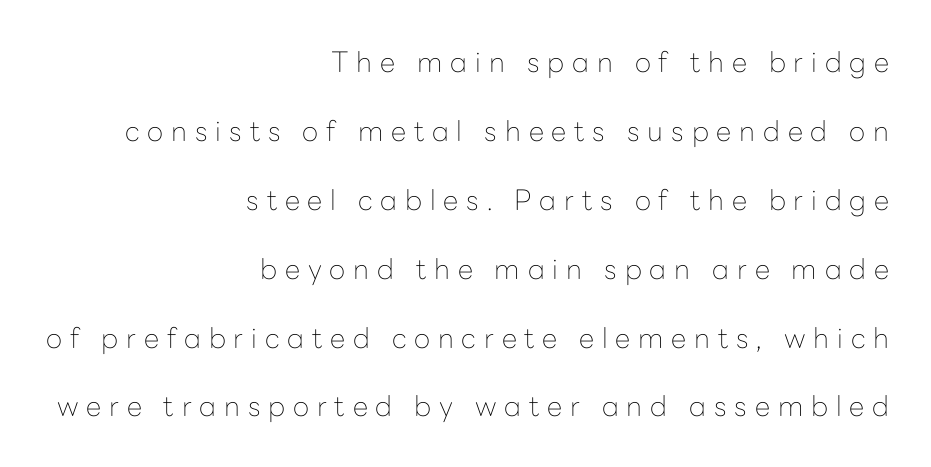
Each line ends at the same right margin while the left side varies. The letters carry no serifs — their stems end cleanly without finishing strokes. These lines stand farther apart than default settings would place them. Honestly, the letter spacing is so wide it's the main thing you notice. Think of a printed novel: that variable character pitch is what you see here. If you drew a line through each stem, it would be perfectly vertical.
